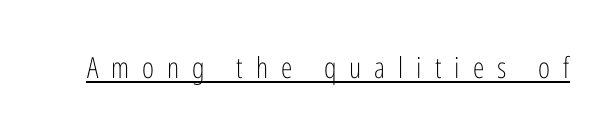
Q: Is the text bold? A: No.
Q: Is the text italic (slanted)? A: No, it is upright.
Q: Is the typeface a serif or a sans-serif typeface? A: Sans-serif.
Q: Is the text underlined? A: Yes.
Q: Is the spacing between letters normal or unusually wide? A: Unusually wide.
Q: Width (condensed, normal, or wide)? A: Condensed.
Q: Stroke contrast? A: Low.
Q: x-height? A: Medium.
Q: Monospaced? A: No.
